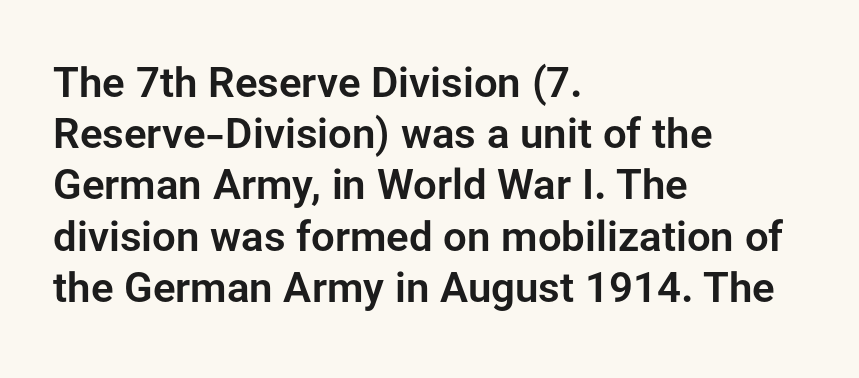
{"serif": "no", "italic": "no", "width": "normal", "stroke_contrast": "low", "x_height": "medium", "monospaced": "no", "underline": "no", "align": "left", "line_spacing_ratio": 1.22, "letter_spacing": "normal", "letter_spacing_em": 0.0, "glyph_px": 42}
